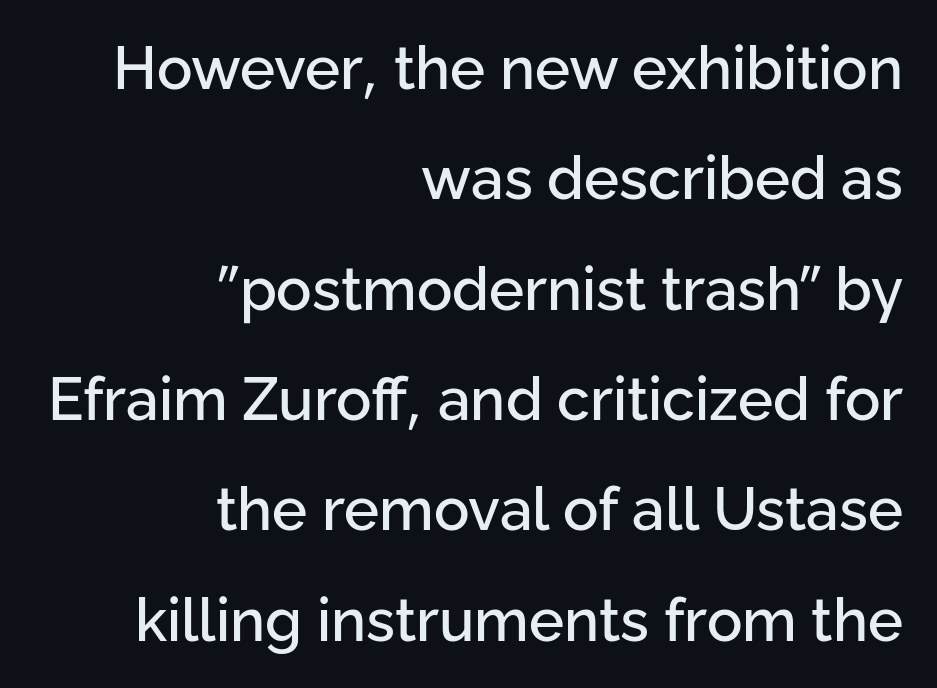
The image shows 59 px sans-serif type, upright; set right-aligned, line spacing 1.87x, normal letter spacing, not underlined; low stroke contrast and a medium x-height.
